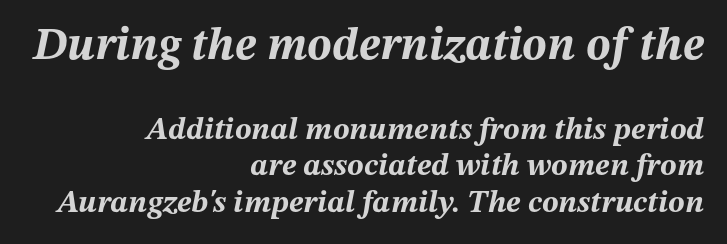
The image shows 46 px bold type, italic (leaning right); set right-aligned, line spacing 1.19x, normal letter spacing, not underlined; the first (top) block is 1.48x larger; medium stroke contrast and a medium x-height.
